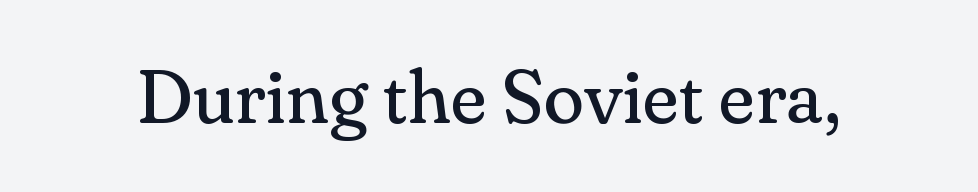
Q: Is the text bold? A: No.
Q: Is the text italic (slanted)? A: No, it is upright.
Q: Is the typeface a serif or a sans-serif typeface? A: Serif.
Q: Is the text underlined? A: No.
Q: Is the spacing between letters normal or unusually wide? A: Normal.
Q: Width (condensed, normal, or wide)? A: Normal.
Q: Stroke contrast? A: Medium.
Q: x-height? A: Small.
Q: Monospaced? A: No.
